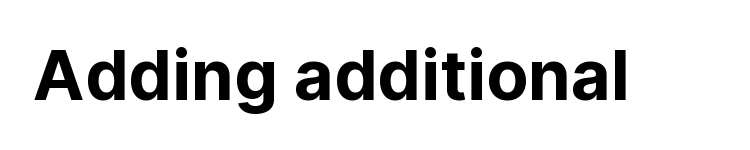
Q: Is the text italic (slanted)? A: No, it is upright.
Q: Is the typeface a serif or a sans-serif typeface? A: Sans-serif.
Q: Is the text underlined? A: No.
Q: Is the spacing between letters normal or unusually wide? A: Normal.
Q: Width (condensed, normal, or wide)? A: Normal.
Q: Stroke contrast? A: Low.
Q: x-height? A: Medium.
Q: Monospaced? A: No.
